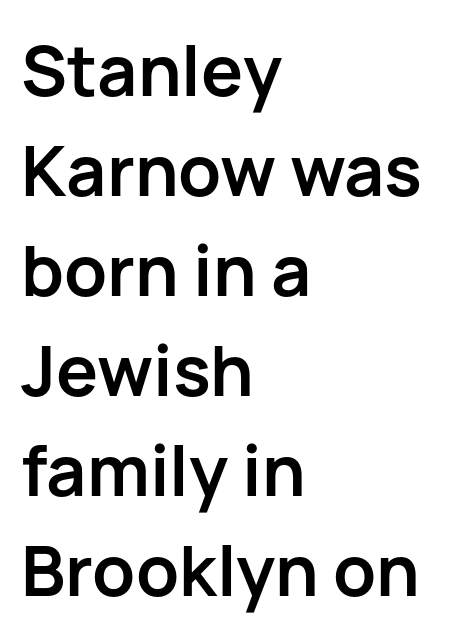
Q: Is the text bold? A: Yes.
Q: Is the text italic (slanted)? A: No, it is upright.
Q: Is the typeface a serif or a sans-serif typeface? A: Sans-serif.
Q: Is the text underlined? A: No.
Q: How is the paragraph aligned? A: Left-aligned.
Q: Is the spacing between letters normal or unusually wide? A: Normal.
Q: Is the spacing between lines tight, normal or loose? A: Normal.
Q: Width (condensed, normal, or wide)? A: Normal.
Q: Stroke contrast? A: Low.
Q: x-height? A: Medium.
Q: Monospaced? A: No.
